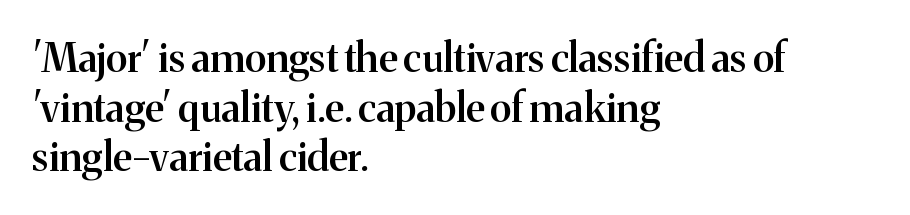
Q: Is the text bold? A: Semi-bold.
Q: Is the text italic (slanted)? A: No, it is upright.
Q: Is the typeface a serif or a sans-serif typeface? A: Serif.
Q: Is the text underlined? A: No.
Q: How is the paragraph aligned? A: Left-aligned.
Q: Is the spacing between letters normal or unusually wide? A: Normal.
Q: Width (condensed, normal, or wide)? A: Normal.
Q: Stroke contrast? A: Medium.
Q: x-height? A: Medium.
Q: Monospaced? A: No.
